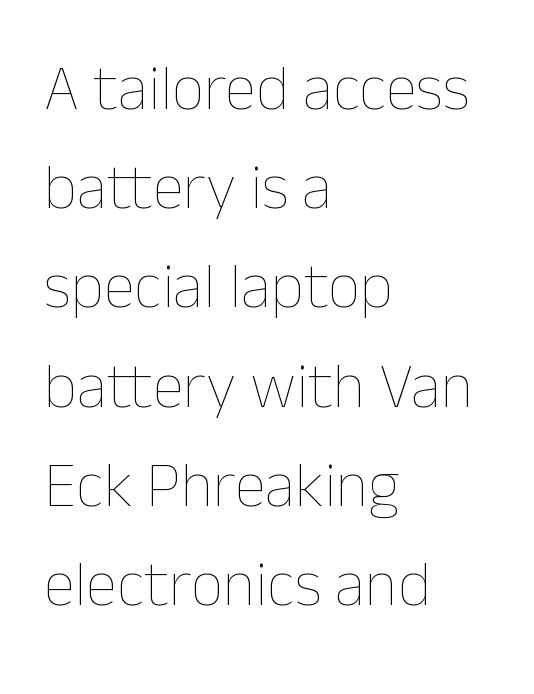
{"italic": "no", "bold": "no", "weight": "thin", "width": "normal", "stroke_contrast": "low", "x_height": "medium", "monospaced": "no", "underline": "no", "align": "left", "line_spacing": "normal", "line_spacing_ratio": 1.55, "letter_spacing": "normal", "letter_spacing_em": 0.0, "glyph_px": 64}
